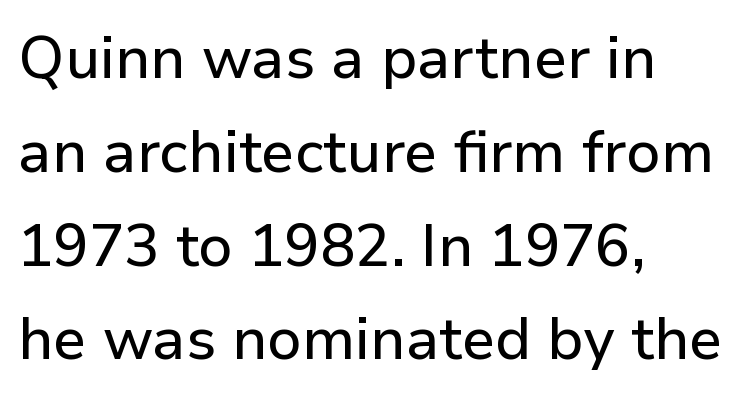
Q: Is the text italic (slanted)? A: No, it is upright.
Q: Is the typeface a serif or a sans-serif typeface? A: Sans-serif.
Q: Is the text underlined? A: No.
Q: How is the paragraph aligned? A: Left-aligned.
Q: Is the spacing between letters normal or unusually wide? A: Normal.
Q: Is the spacing between lines tight, normal or loose? A: Normal.
Q: Width (condensed, normal, or wide)? A: Normal.
Q: Stroke contrast? A: Low.
Q: x-height? A: Medium.
Q: Monospaced? A: No.
